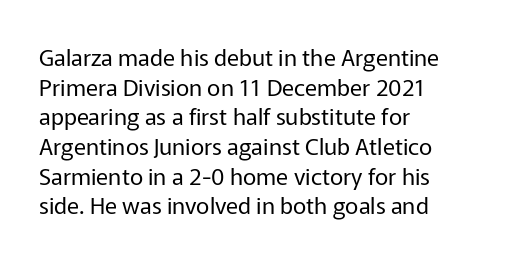
The image shows 23 px text type, upright; set left-aligned, normal line spacing (1.29x), normal letter spacing, not underlined.
